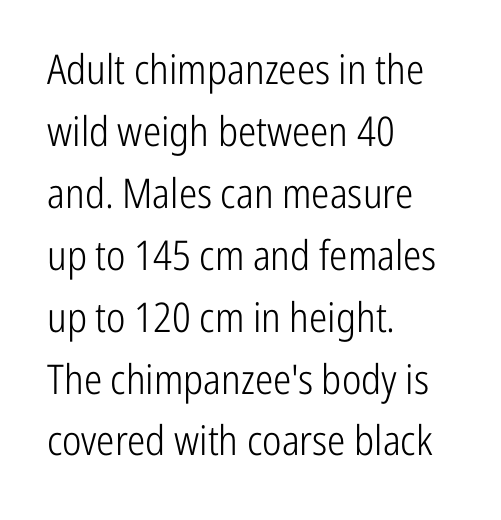
{"serif": "no", "italic": "no", "bold": "no", "weight": "light", "width": "condensed", "stroke_contrast": "low", "x_height": "medium", "monospaced": "no", "underline": "no", "align": "left", "line_spacing": "normal", "line_spacing_ratio": 1.51, "letter_spacing": "normal", "letter_spacing_em": 0.0, "glyph_px": 41}
